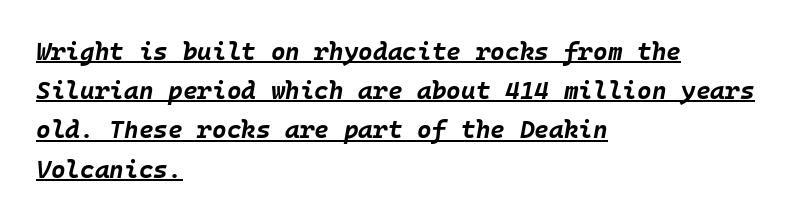
Q: Is the text bold? A: Yes.
Q: Is the text italic (slanted)? A: Yes, it leans right by about 10 degrees.
Q: Is the text underlined? A: Yes.
Q: How is the paragraph aligned? A: Left-aligned.
Q: Is the spacing between letters normal or unusually wide? A: Normal.
Q: Is the spacing between lines tight, normal or loose? A: Normal.
